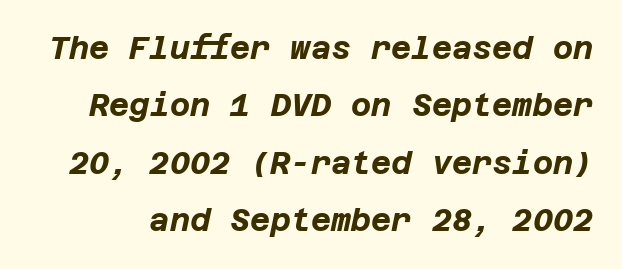
The image shows 31 px bold type, italic (leaning right); set line spacing 1.85x, normal letter spacing, not underlined; low stroke contrast and a large x-height.
